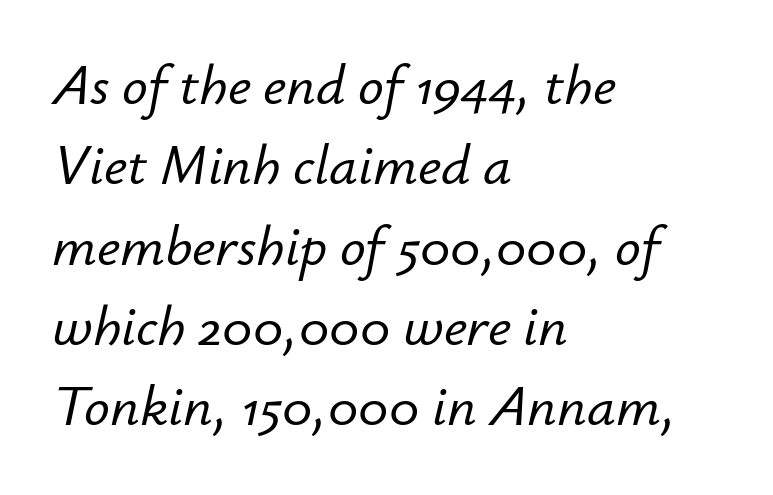
{"italic": "yes", "lean": "right", "slant_degrees": 12, "width": "normal", "stroke_contrast": "low", "x_height": "small", "monospaced": "no", "underline": "no", "align": "left", "line_spacing": "normal", "line_spacing_ratio": 1.41, "letter_spacing": "normal", "letter_spacing_em": 0.0, "glyph_px": 57}
